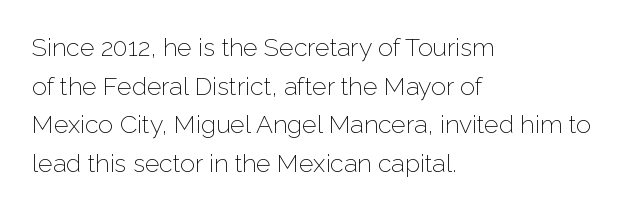
Q: Is the text bold? A: No.
Q: Is the text italic (slanted)? A: No, it is upright.
Q: Is the text underlined? A: No.
Q: How is the paragraph aligned? A: Left-aligned.
Q: Is the spacing between letters normal or unusually wide? A: Normal.
Q: Is the spacing between lines tight, normal or loose? A: Normal.
